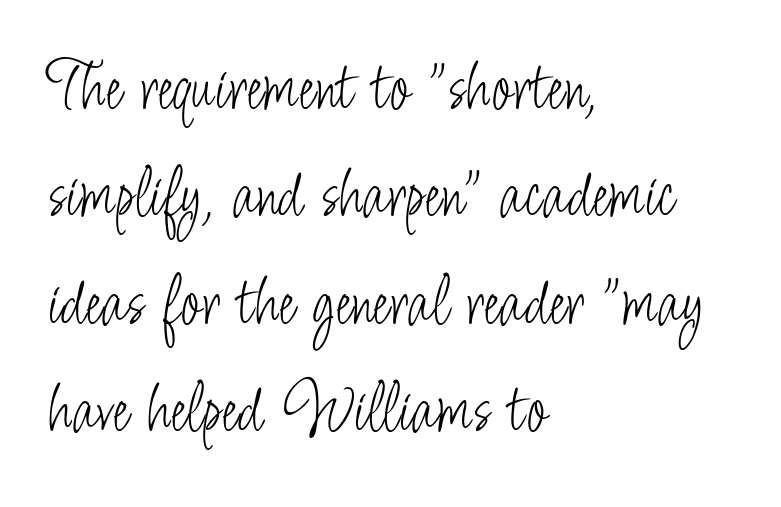
Q: Is the text bold? A: No.
Q: Is the text italic (slanted)? A: Yes.
Q: Is the typeface a serif or a sans-serif typeface? A: Sans-serif.
Q: Is the text underlined? A: No.
Q: How is the paragraph aligned? A: Left-aligned.
Q: Is the spacing between letters normal or unusually wide? A: Normal.
Q: Is the spacing between lines tight, normal or loose? A: Normal.
Q: Width (condensed, normal, or wide)? A: Condensed.
Q: Stroke contrast? A: Low.
Q: x-height? A: Small.
Q: Monospaced? A: No.
